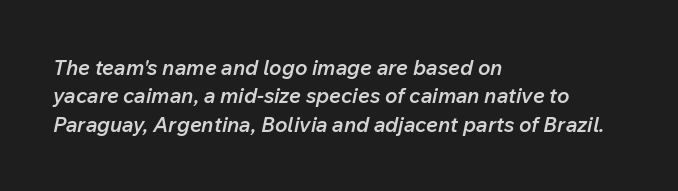
Q: Is the text bold? A: Semi-bold.
Q: Is the text italic (slanted)? A: Yes, it leans right by about 12 degrees.
Q: Is the text underlined? A: No.
Q: How is the paragraph aligned? A: Left-aligned.
Q: Is the spacing between letters normal or unusually wide? A: Normal.
Q: Is the spacing between lines tight, normal or loose? A: Normal.
